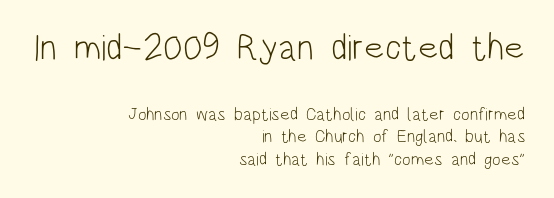
{"serif": "no", "italic": "no", "bold": "no", "weight": "light", "width": "condensed", "stroke_contrast": "low", "x_height": "large", "monospaced": "no", "underline": "no", "align": "right", "line_spacing": "normal", "line_spacing_ratio": 1.25, "letter_spacing": "normal", "letter_spacing_em": 0.0, "larger_block": "first", "size_ratio": 2.06, "glyph_px": 37}
